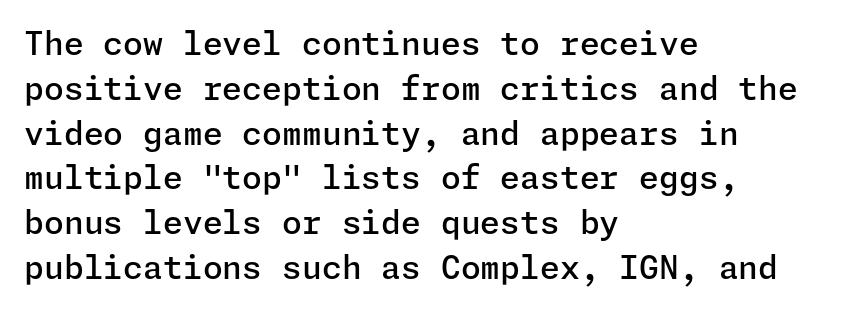
The block of text has a typical density, with ordinary space between rows. Ordinary non-slanted type is in use. No feet cap the strokes, marking this as sans-serif type. Look at the tracking — it's just the regular setting, nothing added. A bare baseline throughout the passage. Summary of weight: moderately heavy, a semibold.
